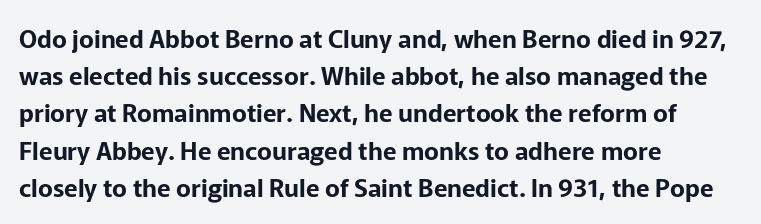
Q: Is the text italic (slanted)? A: No, it is upright.
Q: Is the text underlined? A: No.
Q: How is the paragraph aligned? A: Left-aligned.
Q: Is the spacing between letters normal or unusually wide? A: Normal.
Q: Is the spacing between lines tight, normal or loose? A: Normal.
